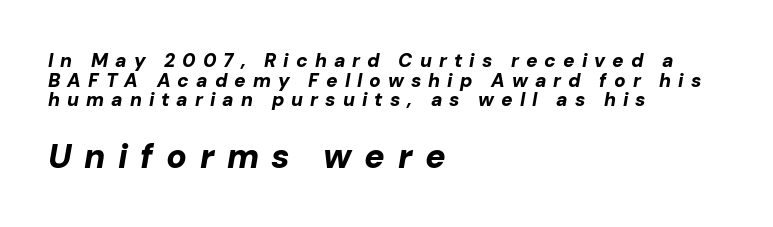
Q: Is the text bold? A: Yes.
Q: Is the text italic (slanted)? A: Yes, it leans right by about 10 degrees.
Q: Is the text underlined? A: No.
Q: How is the paragraph aligned? A: Left-aligned.
Q: Is the spacing between letters normal or unusually wide? A: Unusually wide.
Q: Is the spacing between lines tight, normal or loose? A: Tight.
Q: Which block of text is set in a larger size, the first (top) or the second (bottom)? A: The second (bottom) one.
Q: Width (condensed, normal, or wide)? A: Normal.
Q: Stroke contrast? A: Low.
Q: x-height? A: Medium.
Q: Monospaced? A: No.
